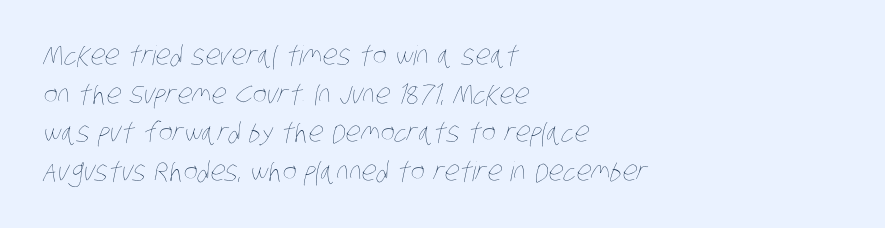
Weight: not bold — regular or lighter. Clear beneath every line of the passage. Casual observation: everything's shoved over to the left. What stands out about the letter spacing? Nothing — it is the standard amount. The leading is moderate, giving the passage an even texture.
